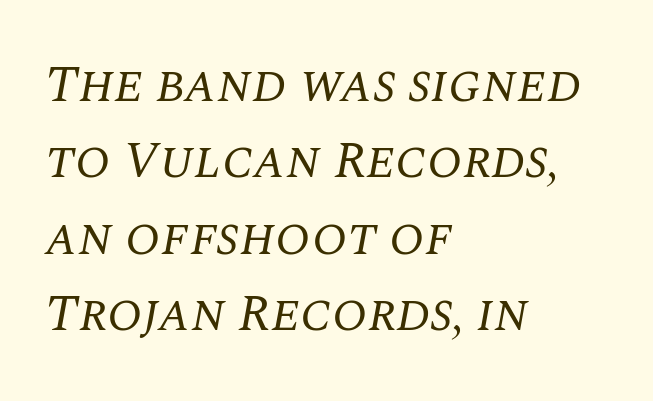
Q: Is the text bold? A: No.
Q: Is the text italic (slanted)? A: Yes, it leans right by about 10 degrees.
Q: Is the typeface a serif or a sans-serif typeface? A: Serif.
Q: Is the text underlined? A: No.
Q: How is the paragraph aligned? A: Left-aligned.
Q: Is the spacing between letters normal or unusually wide? A: Normal.
Q: Is the spacing between lines tight, normal or loose? A: Normal.
Q: Width (condensed, normal, or wide)? A: Normal.
Q: Stroke contrast? A: Medium.
Q: x-height? A: Large.
Q: Monospaced? A: No.
